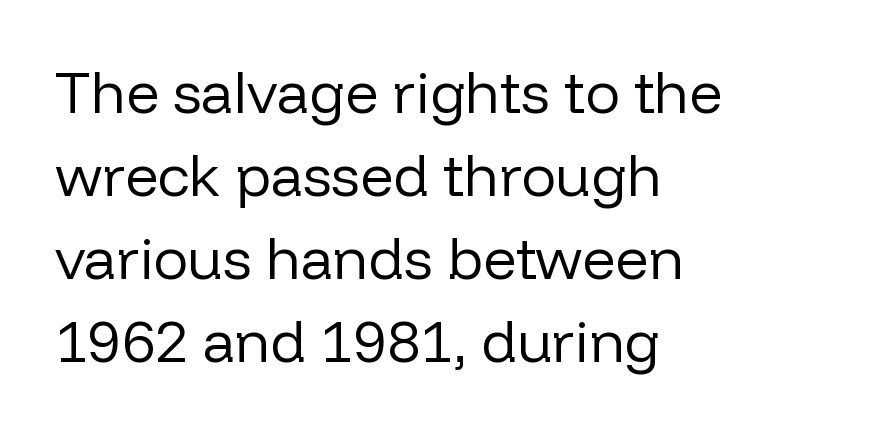
The image shows 58 px regular-weight sans-serif type, upright; set left-aligned, normal line spacing (1.43x), normal letter spacing, not underlined; low stroke contrast and a medium x-height.
